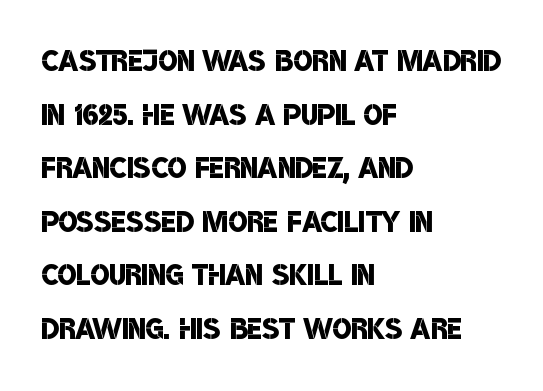
Q: Is the text bold? A: Semi-bold.
Q: Is the typeface a serif or a sans-serif typeface? A: Sans-serif.
Q: Is the text underlined? A: No.
Q: How is the paragraph aligned? A: Left-aligned.
Q: Is the spacing between letters normal or unusually wide? A: Normal.
Q: Is the spacing between lines tight, normal or loose? A: Normal.
Q: Width (condensed, normal, or wide)? A: Condensed.
Q: Stroke contrast? A: Low.
Q: x-height? A: Large.
Q: Monospaced? A: No.
